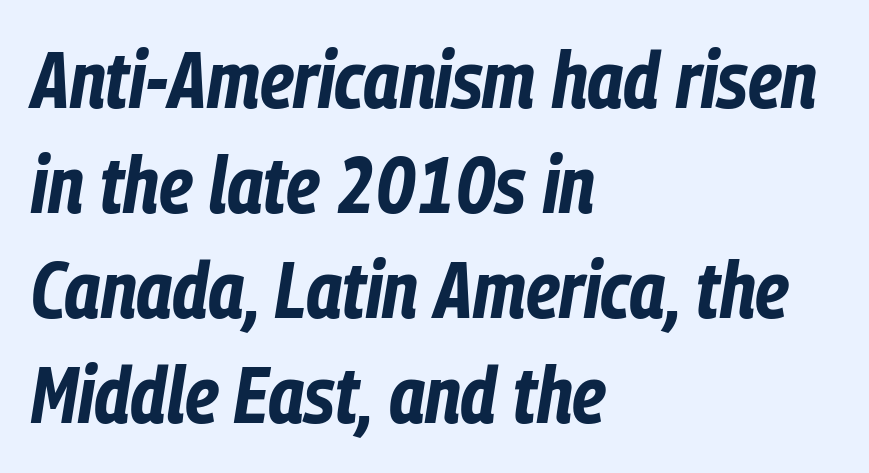
The image shows 79 px bold, condensed type, italic (leaning right); set left-aligned, normal line spacing (1.33x), normal letter spacing, not underlined; low stroke contrast and a medium x-height.
